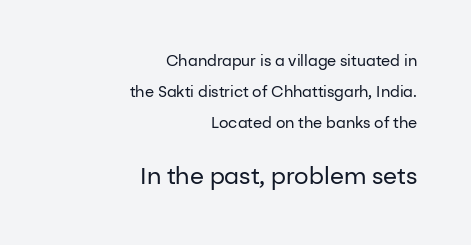
{"italic": "no", "bold": "no", "underline": "no", "align": "right", "line_spacing": "loose", "line_spacing_ratio": 2.08, "letter_spacing": "normal", "letter_spacing_em": 0.0, "larger_block": "second", "size_ratio": 1.53, "glyph_px": 23}
